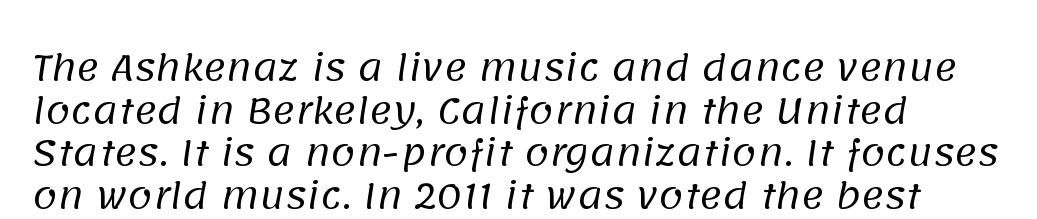
Is this a fixed-width face? No — the glyphs have proportional, varying widths. What kind of face is this? One without serifs — a sans. Descenders are the only things crossing below the line. The type is set solid horizontally, with unmodified tracking.
